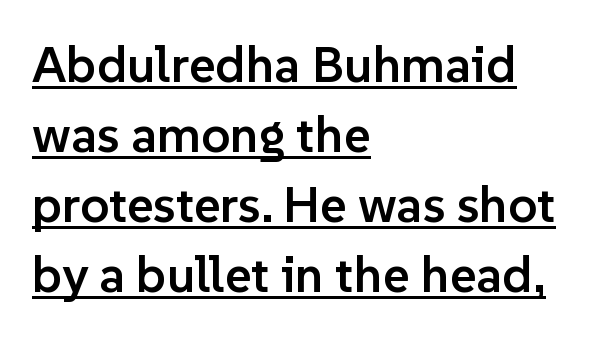
Short and long lines alike share a common starting point at left. These lines carry some extra weight — a demibold, not a full bold. A typesetter would call this proportional, since set widths differ per character. No italicization has been applied; the sample stays upright. What's the leading like? Ordinary, nothing unusual. A continuous stroke trails under the words, as in a hyperlink.
